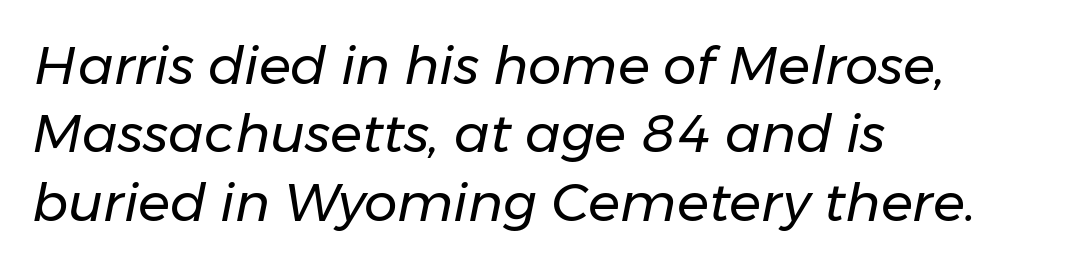
Q: Is the text bold? A: No.
Q: Is the text italic (slanted)? A: Yes, it leans right by about 11 degrees.
Q: Is the text underlined? A: No.
Q: How is the paragraph aligned? A: Left-aligned.
Q: Is the spacing between letters normal or unusually wide? A: Normal.
Q: Is the spacing between lines tight, normal or loose? A: Normal.
Q: Width (condensed, normal, or wide)? A: Normal.
Q: Stroke contrast? A: Low.
Q: x-height? A: Medium.
Q: Monospaced? A: No.
